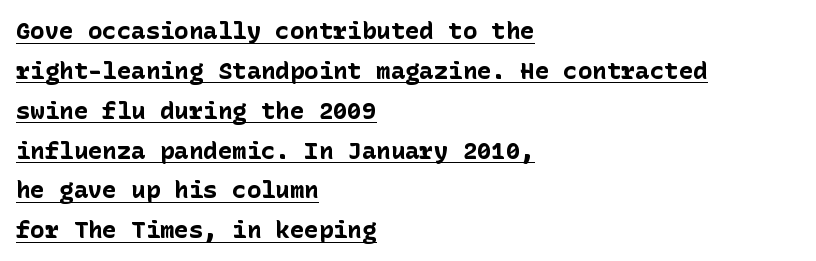
Typesetter's note: full bold, strokes at maximum text heaviness. You could call the tracking neutral — neither tight nor loose. The designer left line spacing at the default. This sample is left-justified, so line endings fall wherever the words run out.
